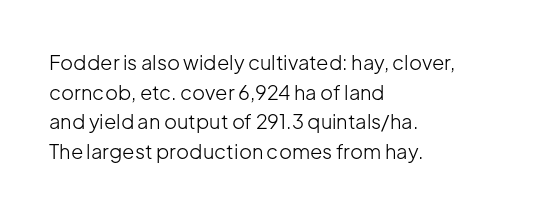
Compared with a typical body face, this is equally light or lighter still. The line texture is even and compact thanks to regular tracking. The space directly below the letters is spotless. Nope, not italic — everything's standing straight.
